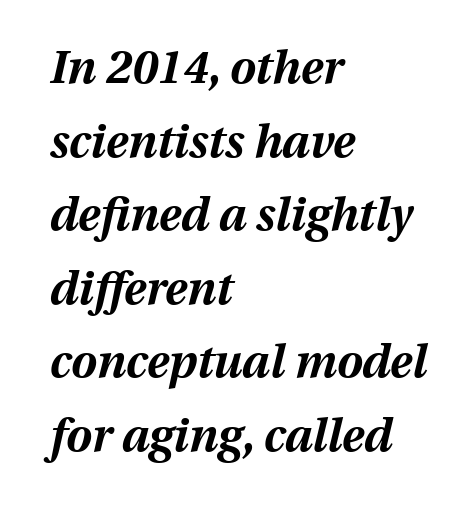
Q: Is the text bold? A: Yes.
Q: Is the text italic (slanted)? A: Yes, it leans right by about 13 degrees.
Q: Is the text underlined? A: No.
Q: How is the paragraph aligned? A: Left-aligned.
Q: Is the spacing between letters normal or unusually wide? A: Normal.
Q: Is the spacing between lines tight, normal or loose? A: Normal.
Q: Width (condensed, normal, or wide)? A: Normal.
Q: Stroke contrast? A: Medium.
Q: x-height? A: Medium.
Q: Monospaced? A: No.
